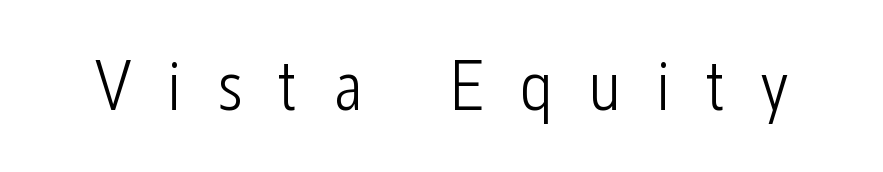
Q: Is the text bold? A: No.
Q: Is the text italic (slanted)? A: No, it is upright.
Q: Is the typeface a serif or a sans-serif typeface? A: Sans-serif.
Q: Is the text underlined? A: No.
Q: Is the spacing between letters normal or unusually wide? A: Unusually wide.
Q: Width (condensed, normal, or wide)? A: Condensed.
Q: Stroke contrast? A: Low.
Q: x-height? A: Medium.
Q: Monospaced? A: No.
